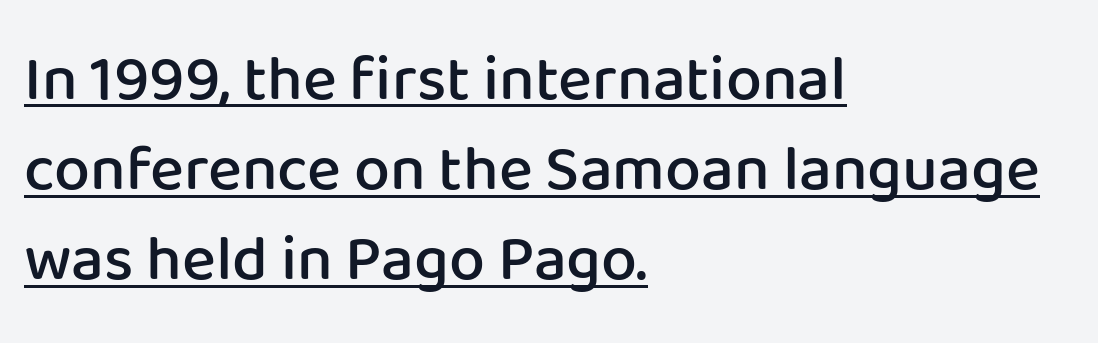
Horizontal bands of white between lines are of average thickness. What kind of face is this? One without serifs — a sans. The letters advance in unequal steps, a hallmark of proportional type. The font's upright variant was chosen for this text.
